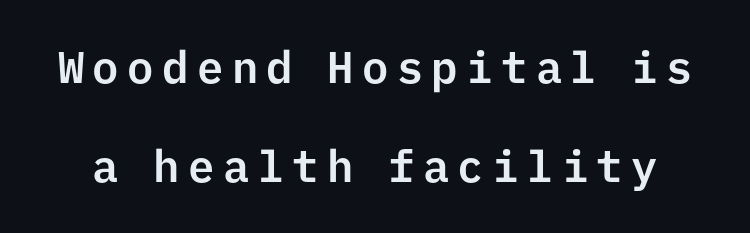
Think of a typewriter: that constant character pitch is what you see here. The letters stand straight up with perfectly vertical stems. This block would shrink considerably if given ordinary leading; it's expanded now. Look at the bottom of the vertical strokes: they stop flat, with no serifs. Lines of text with bare space underneath.
